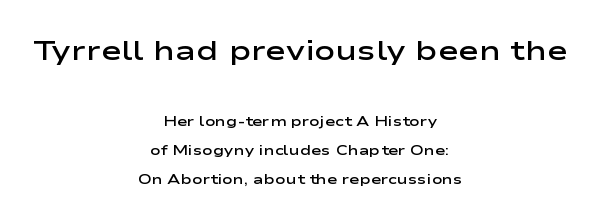
The image shows 28 px semibold, wide sans-serif type, upright; set centered, loose line spacing (2.07x), normal letter spacing, not underlined; the first (top) block is 2.0x larger; low stroke contrast and a medium x-height.
